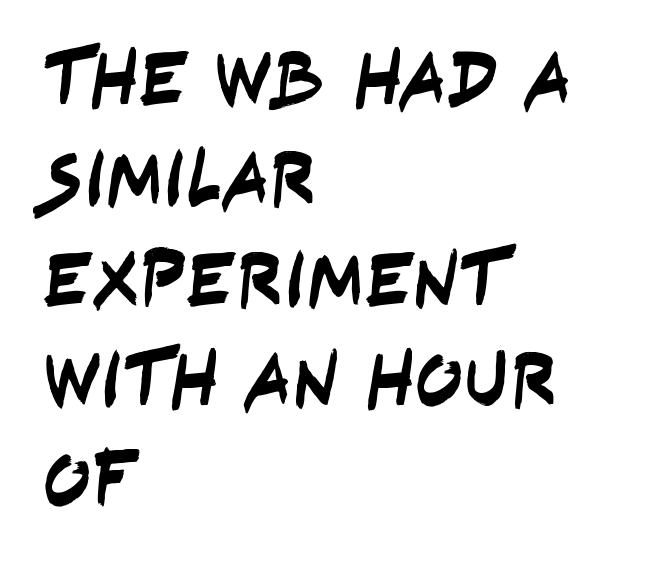
Q: Is the typeface a serif or a sans-serif typeface? A: Sans-serif.
Q: Is the text underlined? A: No.
Q: How is the paragraph aligned? A: Left-aligned.
Q: Is the spacing between letters normal or unusually wide? A: Normal.
Q: Is the spacing between lines tight, normal or loose? A: Normal.
Q: Width (condensed, normal, or wide)? A: Condensed.
Q: Stroke contrast? A: Low.
Q: x-height? A: Large.
Q: Monospaced? A: No.
